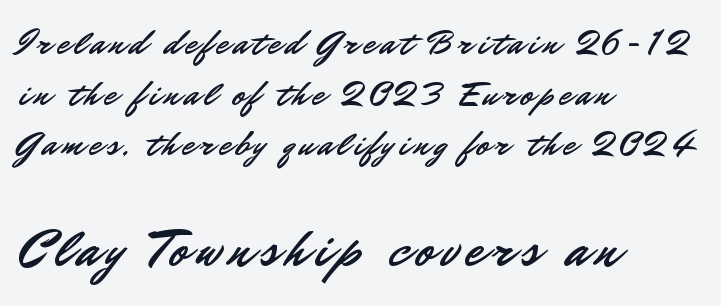
{"serif": "no", "width": "normal", "stroke_contrast": "low", "x_height": "small", "monospaced": "no", "underline": "no", "align": "left", "line_spacing": "normal", "line_spacing_ratio": 1.45, "larger_block": "second", "size_ratio": 1.51, "glyph_px": 53}
